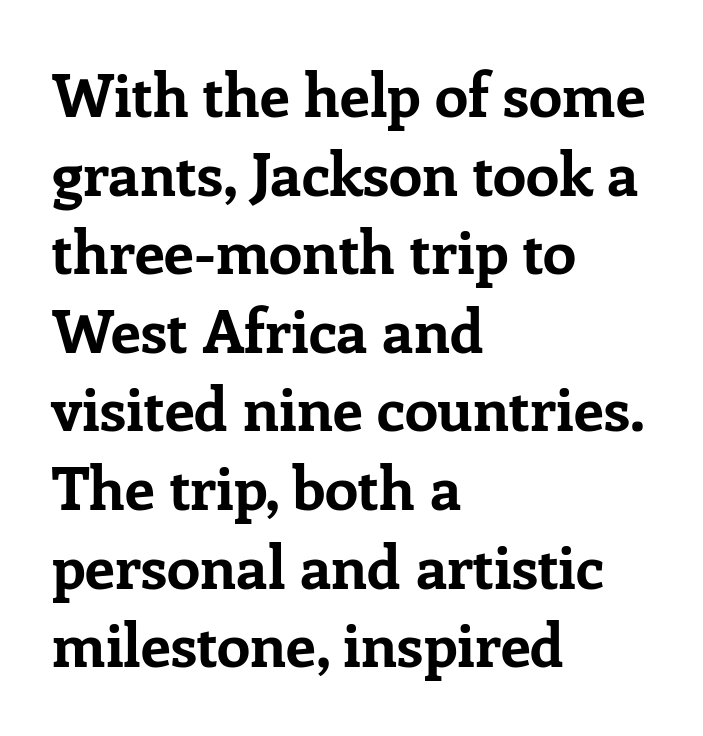
The image shows 60 px bold serif type, upright; set left-aligned, normal line spacing (1.31x), normal letter spacing, not underlined; low stroke contrast and a medium x-height.
